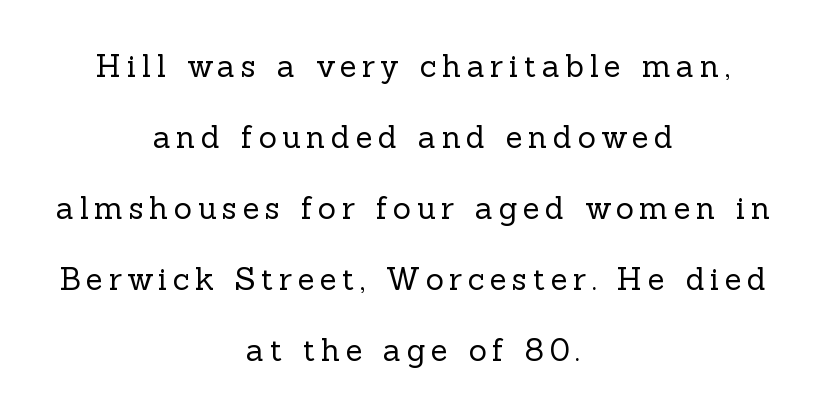
Q: Is the text bold? A: No.
Q: Is the text italic (slanted)? A: No, it is upright.
Q: Is the typeface a serif or a sans-serif typeface? A: Serif.
Q: Is the text underlined? A: No.
Q: How is the paragraph aligned? A: Centered.
Q: Is the spacing between lines tight, normal or loose? A: Loose.
Q: Width (condensed, normal, or wide)? A: Normal.
Q: x-height? A: Medium.
Q: Monospaced? A: No.
